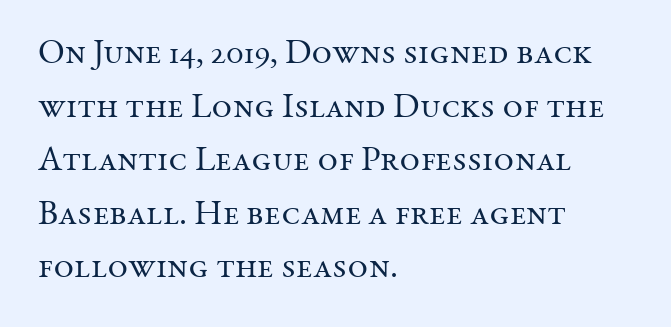
What's the leading like? Ordinary, nothing unusual. Weight: in the light-to-regular range. Casual observation: everything's shoved over to the left. Underline: absent. Here the glyphs are tracked normally, forming tight word shapes.
